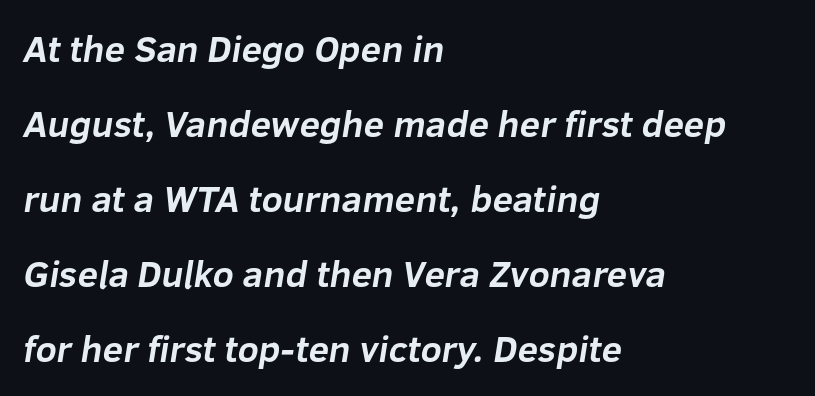
Q: Is the text bold? A: Yes.
Q: Is the typeface a serif or a sans-serif typeface? A: Sans-serif.
Q: Is the text underlined? A: No.
Q: How is the paragraph aligned? A: Left-aligned.
Q: Is the spacing between letters normal or unusually wide? A: Normal.
Q: Is the spacing between lines tight, normal or loose? A: Loose.
Q: Width (condensed, normal, or wide)? A: Normal.
Q: Stroke contrast? A: Low.
Q: x-height? A: Medium.
Q: Monospaced? A: No.
